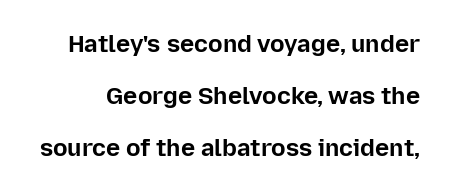
{"italic": "no", "bold": "yes", "underline": "no", "line_spacing": "loose", "line_spacing_ratio": 2.16, "letter_spacing": "normal", "letter_spacing_em": 0.0, "glyph_px": 24}
